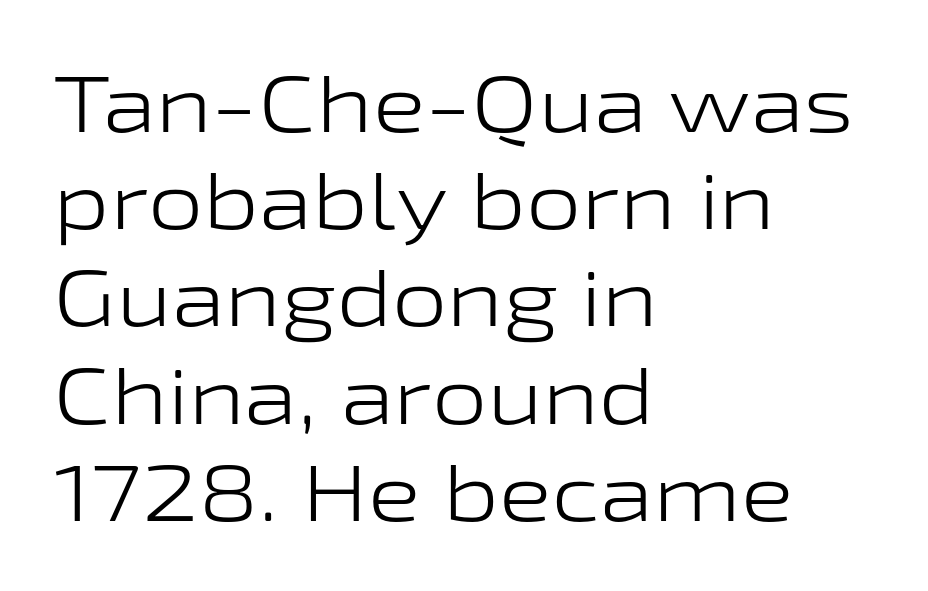
The image shows 79 px light, wide sans-serif type, upright; set left-aligned, line spacing 1.23x, normal letter spacing, not underlined; low stroke contrast and a medium x-height.
